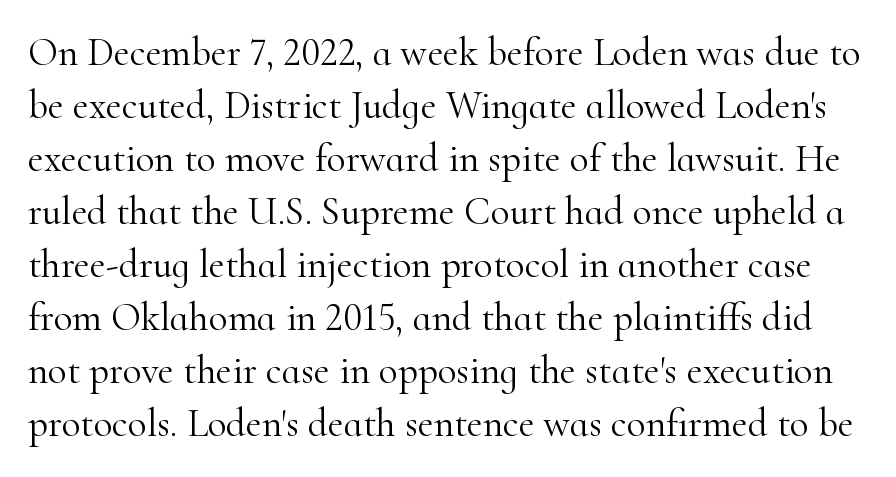
The image shows 39 px light serif type, upright; set normal line spacing (1.36x), normal letter spacing, not underlined; high stroke contrast and a small x-height.
